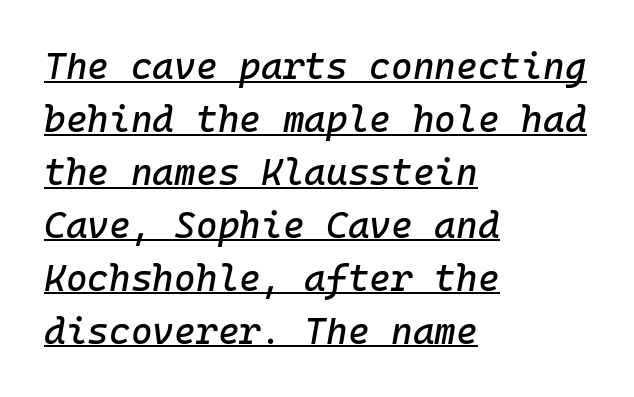
{"italic": "yes", "lean": "right", "slant_degrees": 10, "width": "normal", "stroke_contrast": "low", "x_height": "medium", "monospaced": "yes", "underline": "yes", "align": "left", "line_spacing": "normal", "line_spacing_ratio": 1.43, "letter_spacing": "normal", "letter_spacing_em": 0.0, "glyph_px": 37}
